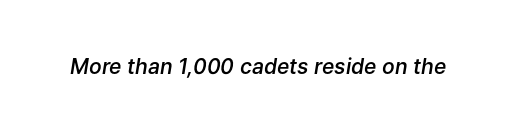
Q: Is the text bold? A: Semi-bold.
Q: Is the text italic (slanted)? A: Yes, it leans right by about 9 degrees.
Q: Is the text underlined? A: No.
Q: Is the spacing between letters normal or unusually wide? A: Normal.
